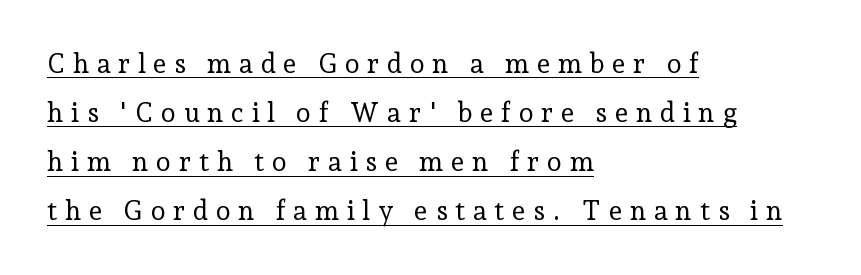
The image shows 27 px text type, upright; set left-aligned, line spacing 1.82x, unusually wide letter spacing (+0.28 em), underlined.
